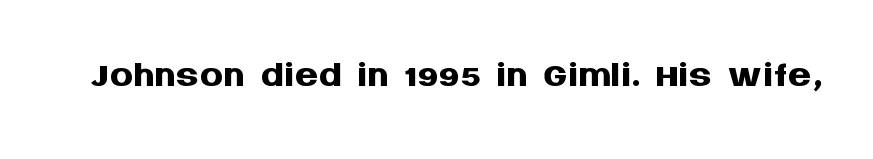
The image shows 58 px semibold sans-serif type, upright; set normal letter spacing, not underlined; medium stroke contrast and a large x-height.
